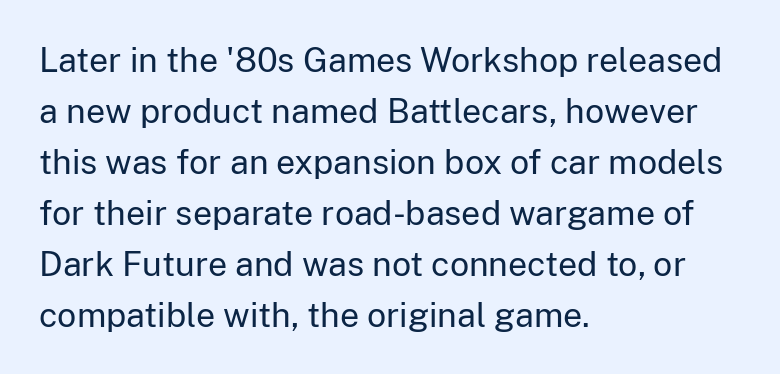
Q: Is the text bold? A: No.
Q: Is the text italic (slanted)? A: No, it is upright.
Q: Is the typeface a serif or a sans-serif typeface? A: Sans-serif.
Q: Is the text underlined? A: No.
Q: How is the paragraph aligned? A: Left-aligned.
Q: Is the spacing between letters normal or unusually wide? A: Normal.
Q: Is the spacing between lines tight, normal or loose? A: Normal.
Q: Width (condensed, normal, or wide)? A: Normal.
Q: Stroke contrast? A: Low.
Q: x-height? A: Medium.
Q: Monospaced? A: No.
